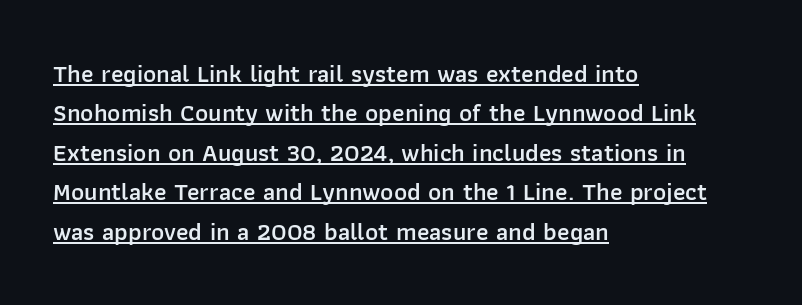
Q: Is the text bold? A: Semi-bold.
Q: Is the text italic (slanted)? A: No, it is upright.
Q: Is the text underlined? A: Yes.
Q: How is the paragraph aligned? A: Left-aligned.
Q: Is the spacing between letters normal or unusually wide? A: Normal.
Q: Is the spacing between lines tight, normal or loose? A: Normal.
